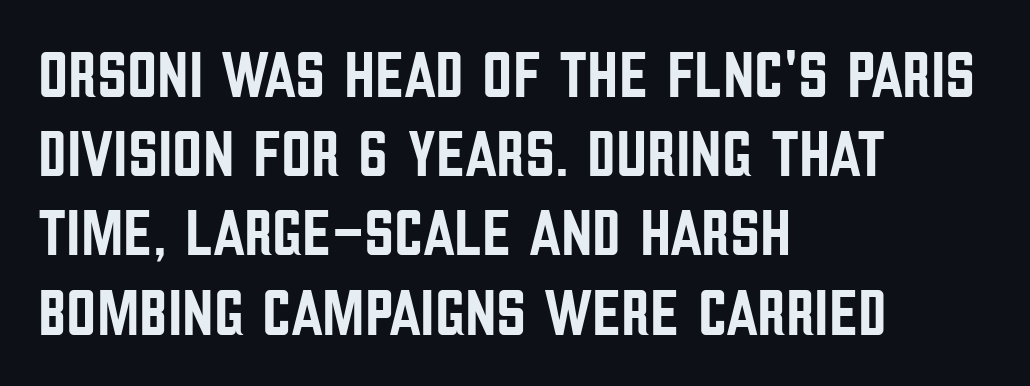
{"serif": "no", "italic": "no", "width": "condensed", "stroke_contrast": "low", "x_height": "large", "monospaced": "no", "underline": "no", "align": "left", "line_spacing_ratio": 1.2, "letter_spacing": "normal", "letter_spacing_em": 0.0, "glyph_px": 66}
